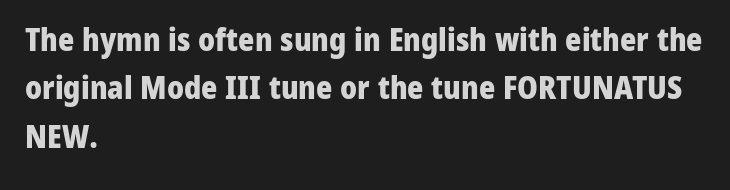
The image shows 31 px heavy sans-serif type, upright; set left-aligned, normal line spacing (1.56x), normal letter spacing, not underlined; low stroke contrast and a medium x-height.
